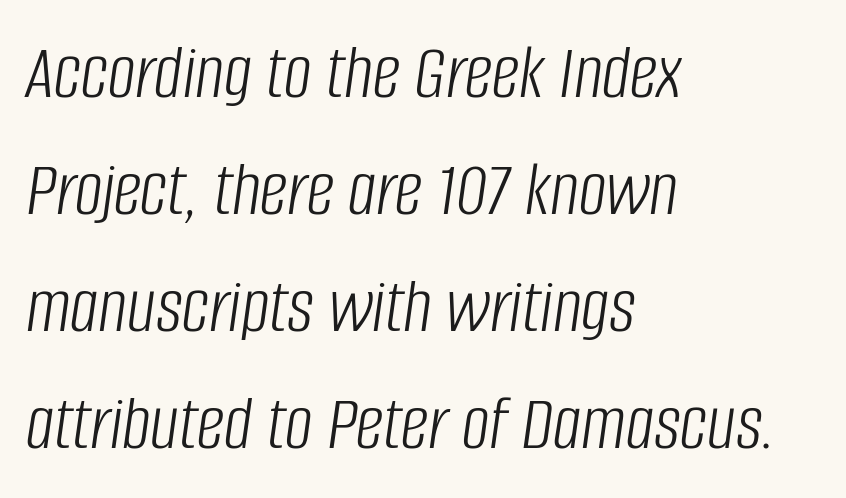
{"italic": "yes", "lean": "right", "slant_degrees": 8, "bold": "no", "weight": "light", "width": "condensed", "stroke_contrast": "low", "x_height": "large", "monospaced": "no", "underline": "no", "align": "left", "line_spacing": "normal", "line_spacing_ratio": 1.5, "letter_spacing": "normal", "letter_spacing_em": 0.0, "glyph_px": 78}
